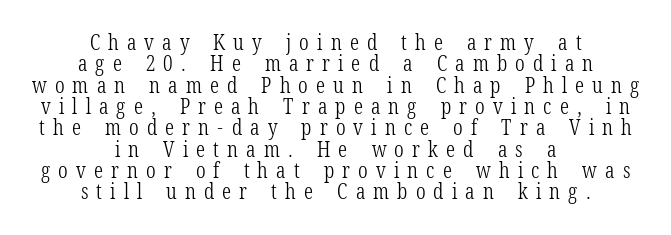
Q: Is the text bold? A: No.
Q: Is the text italic (slanted)? A: No, it is upright.
Q: Is the text underlined? A: No.
Q: How is the paragraph aligned? A: Centered.
Q: Is the spacing between letters normal or unusually wide? A: Unusually wide.
Q: Is the spacing between lines tight, normal or loose? A: Tight.
